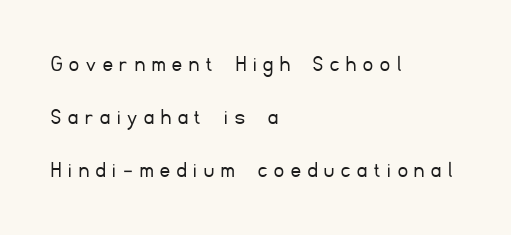
Q: Is the text bold? A: No.
Q: Is the text italic (slanted)? A: No, it is upright.
Q: Is the text underlined? A: No.
Q: How is the paragraph aligned? A: Left-aligned.
Q: Is the spacing between letters normal or unusually wide? A: Unusually wide.
Q: Is the spacing between lines tight, normal or loose? A: Loose.
